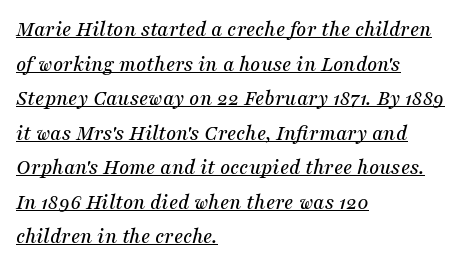
Q: Is the text italic (slanted)? A: Yes, it leans right by about 16 degrees.
Q: Is the text underlined? A: Yes.
Q: How is the paragraph aligned? A: Left-aligned.
Q: Is the spacing between letters normal or unusually wide? A: Normal.
Q: Is the spacing between lines tight, normal or loose? A: Normal.
